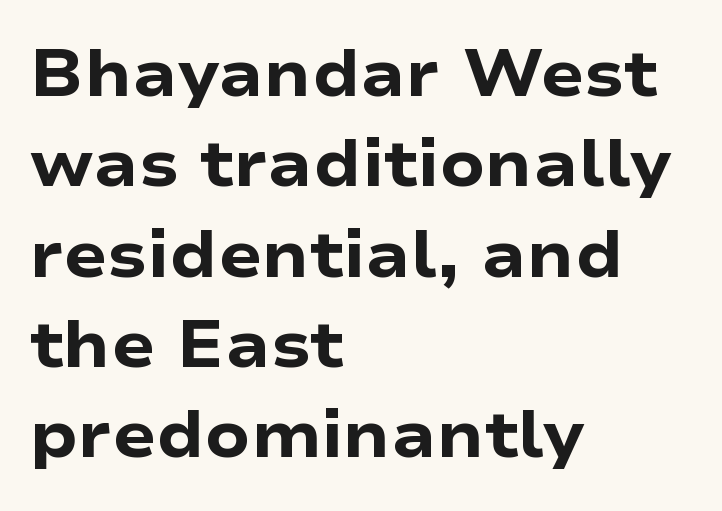
{"serif": "no", "italic": "no", "bold": "yes", "weight": "heavy", "width": "wide", "stroke_contrast": "low", "x_height": "medium", "monospaced": "no", "underline": "no", "align": "left", "line_spacing": "normal", "line_spacing_ratio": 1.39, "letter_spacing": "normal", "letter_spacing_em": 0.0, "glyph_px": 65}
